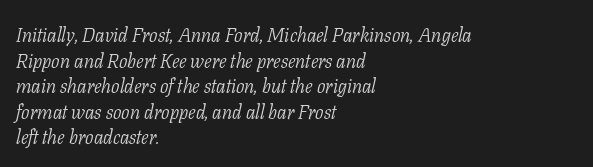
The rendering applies a slant to the glyphs. On a weight scale, this lands at 450 or below. The horizontal fit of the characters is conventional and even. The space beneath each line is pristine and unruled. The lines in this sample share a left origin and differ only in where they stop. How would I describe the line gaps? Plain and ordinary.
